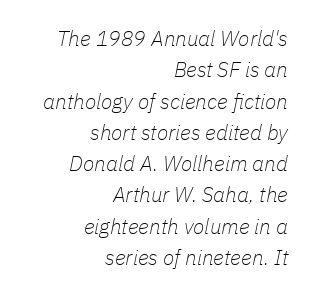
Does the copy run flush right? Yes — the right margin is perfectly even. This rendering leaves character spacing at its baseline value. Letters have the restrained weight of plain body copy at most. The line-height multiplier appears to be the usual default. The letters are slanted; this is an italic face.
